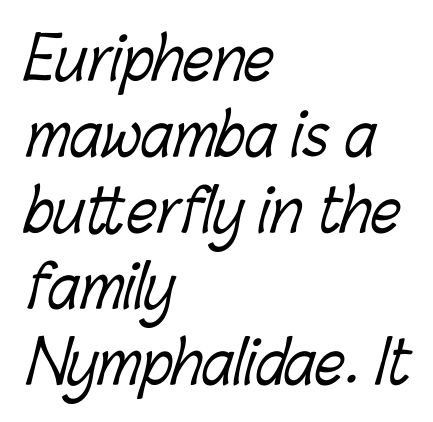
Q: Is the text bold? A: No.
Q: Is the text underlined? A: No.
Q: How is the paragraph aligned? A: Left-aligned.
Q: Is the spacing between letters normal or unusually wide? A: Normal.
Q: Is the spacing between lines tight, normal or loose? A: Normal.
Q: Width (condensed, normal, or wide)? A: Condensed.
Q: Stroke contrast? A: Low.
Q: x-height? A: Medium.
Q: Monospaced? A: No.
